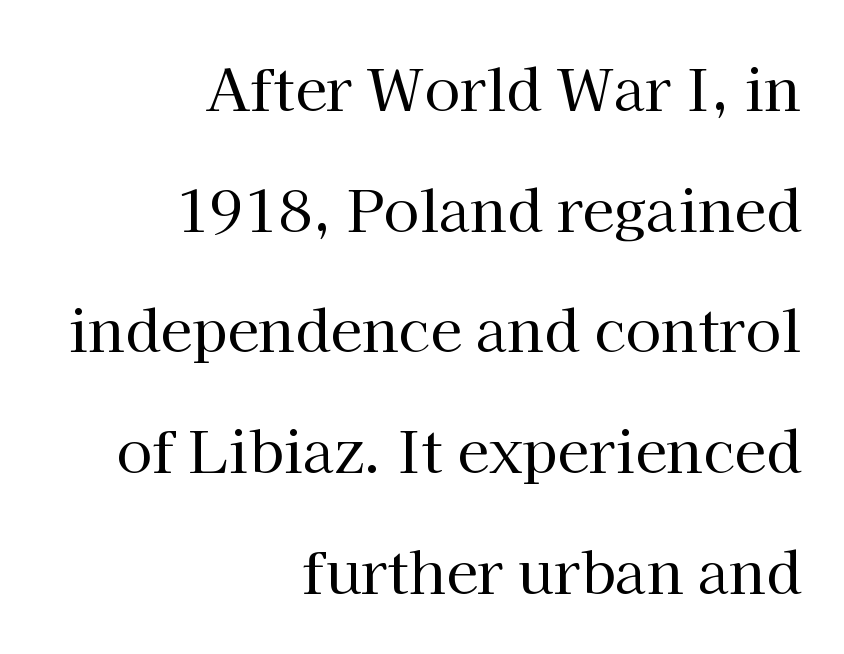
Q: Is the text bold? A: No.
Q: Is the text italic (slanted)? A: No, it is upright.
Q: Is the typeface a serif or a sans-serif typeface? A: Serif.
Q: Is the text underlined? A: No.
Q: How is the paragraph aligned? A: Right-aligned.
Q: Is the spacing between letters normal or unusually wide? A: Normal.
Q: Is the spacing between lines tight, normal or loose? A: Loose.
Q: Width (condensed, normal, or wide)? A: Normal.
Q: Stroke contrast? A: High.
Q: x-height? A: Medium.
Q: Monospaced? A: No.
